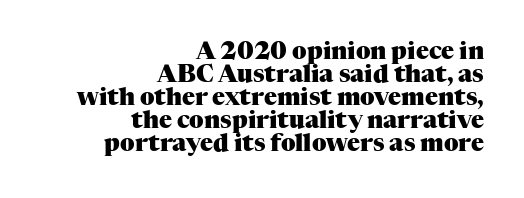
The image shows 24 px bold type, upright; set right-aligned, tight line spacing (0.96x), normal letter spacing, not underlined.
